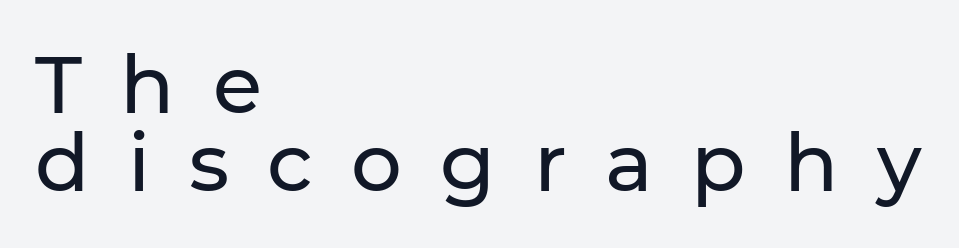
Substantial extra tracking has been applied to these lines. Leading: reduced. Classification — sans serif. You could not count columns in this text — the font is proportionally spaced. The text block is weighted toward the left margin, trailing off unevenly rightward.
